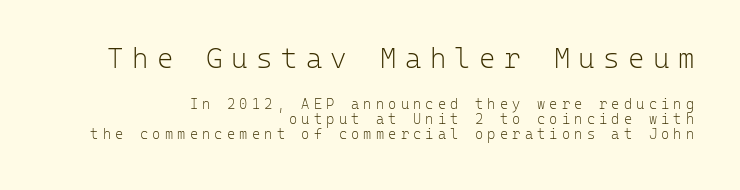
Posture: straight, roman, zero tilt. The font sits on the lighter half of the weight spectrum, regular included. A typesetter would call this monospace, since all characters share one set width. Spacing between characters has been opened up far beyond the box default. Only glyphs here, with clear space below each row.
